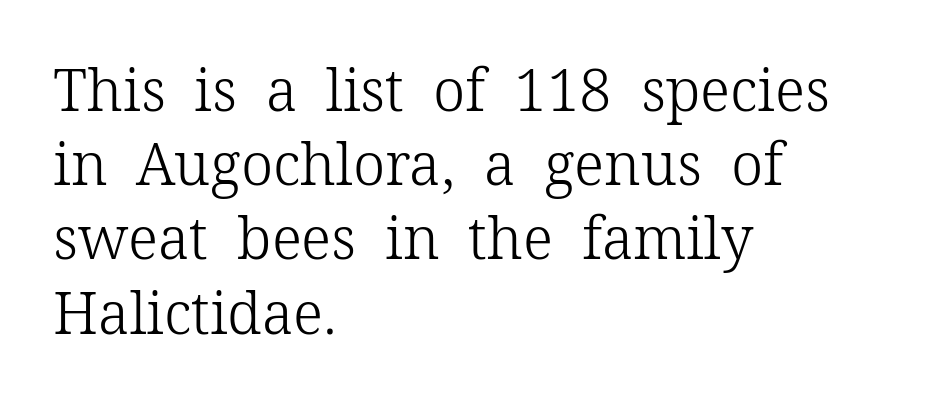
Q: Is the text bold? A: No.
Q: Is the text italic (slanted)? A: No, it is upright.
Q: Is the typeface a serif or a sans-serif typeface? A: Serif.
Q: Is the text underlined? A: No.
Q: How is the paragraph aligned? A: Left-aligned.
Q: Is the spacing between letters normal or unusually wide? A: Normal.
Q: Is the spacing between lines tight, normal or loose? A: Normal.
Q: Width (condensed, normal, or wide)? A: Normal.
Q: Stroke contrast? A: Low.
Q: x-height? A: Medium.
Q: Monospaced? A: No.
